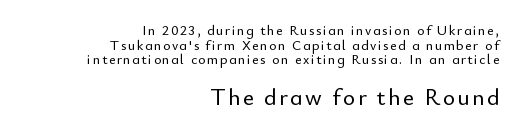
Q: Is the text italic (slanted)? A: No, it is upright.
Q: Is the text underlined? A: No.
Q: How is the paragraph aligned? A: Right-aligned.
Q: Is the spacing between lines tight, normal or loose? A: Tight.
Q: Which block of text is set in a larger size, the first (top) or the second (bottom)? A: The second (bottom) one.
